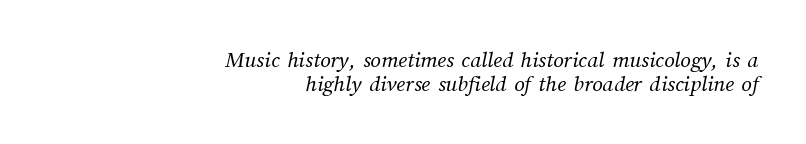
Tracking here is standard; glyphs follow each other at the usual distance. The words here are not underlined. Leading: reduced. Nothing heavy about these letters — not bold at all. A flush-right, rag-left setting is used for this passage.
